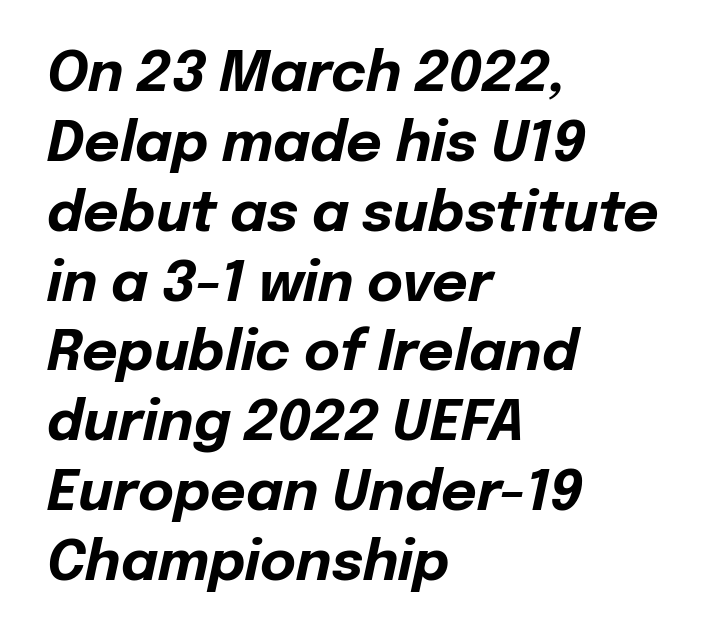
Q: Is the text bold? A: Yes.
Q: Is the text italic (slanted)? A: Yes, it leans right by about 12 degrees.
Q: Is the text underlined? A: No.
Q: How is the paragraph aligned? A: Left-aligned.
Q: Is the spacing between letters normal or unusually wide? A: Normal.
Q: Is the spacing between lines tight, normal or loose? A: Normal.
Q: Width (condensed, normal, or wide)? A: Normal.
Q: Stroke contrast? A: Low.
Q: x-height? A: Medium.
Q: Monospaced? A: No.
